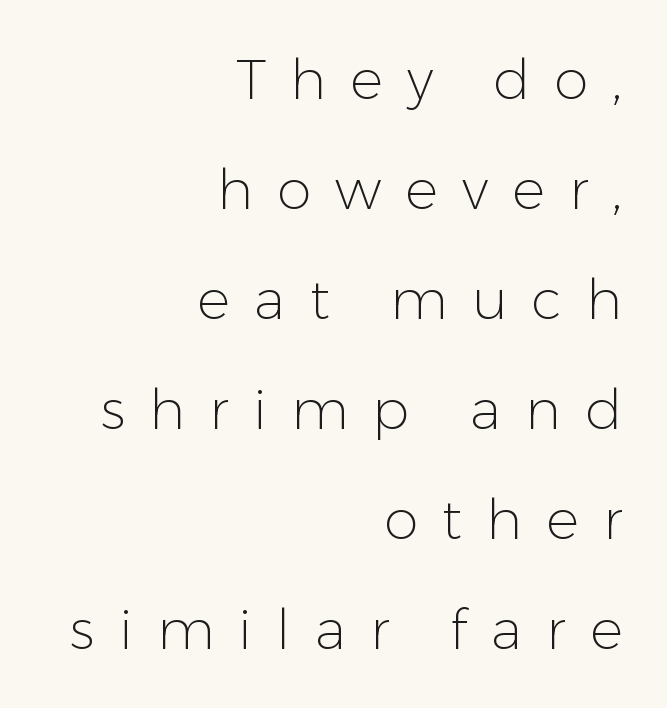
{"serif": "no", "italic": "no", "bold": "no", "weight": "light", "width": "normal", "stroke_contrast": "low", "x_height": "medium", "monospaced": "no", "underline": "no", "align": "right", "line_spacing": "loose", "line_spacing_ratio": 2.0, "letter_spacing": "wide", "letter_spacing_em": 0.44, "glyph_px": 55}
